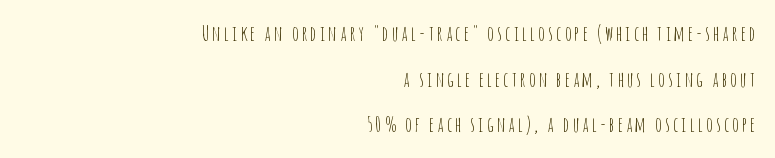
The axis of the letterforms is exactly vertical. The passage shown is not underscored anywhere. Weight: not bold — regular or lighter. Horizontal bands of white between lines are thick stripes. All the whitespace from short lines collects on the left.
